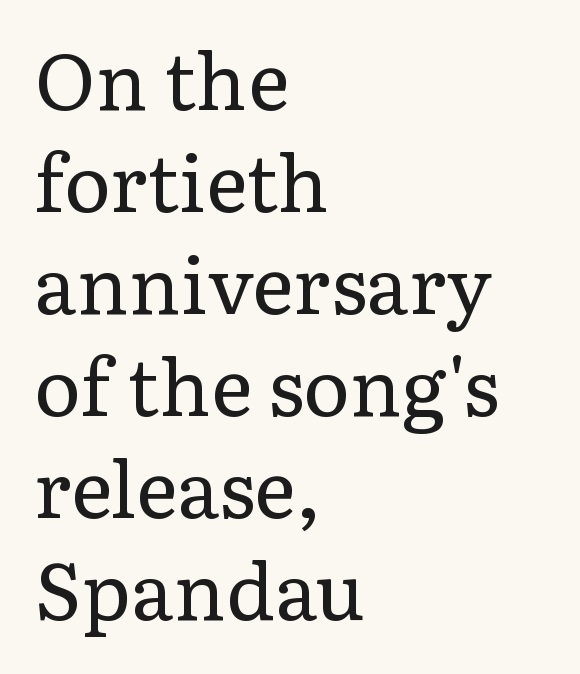
Every character sits straight up, as roman type does. Compared with typical body copy, the letter spacing here is the same. The zone under the glyphs is completely vacant. Regarding serifs, this sample has them. The font sits on the lighter half of the weight spectrum, regular included.
